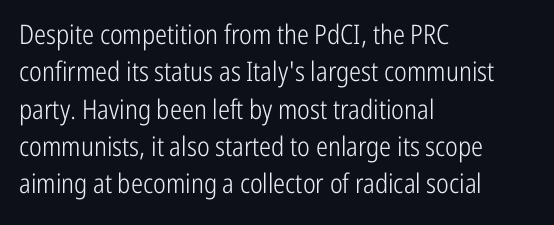
The image shows 27 px text type, upright; set left-aligned, normal line spacing (1.38x), normal letter spacing, not underlined.
